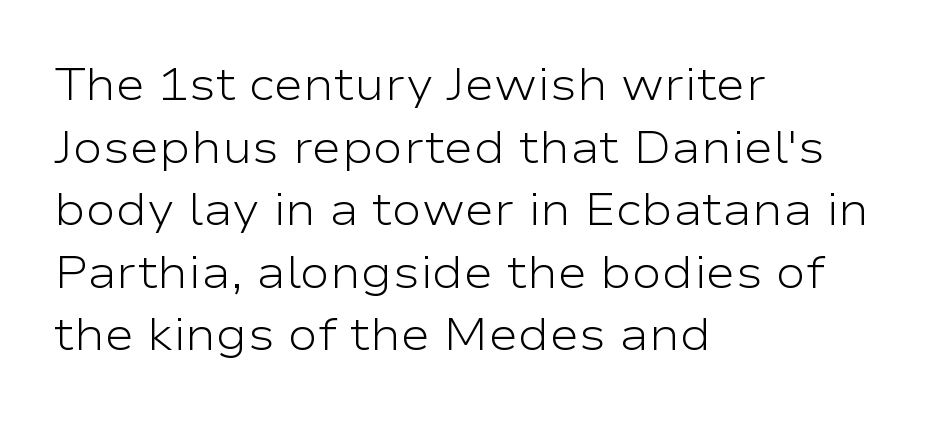
Q: Is the text bold? A: No.
Q: Is the text italic (slanted)? A: No, it is upright.
Q: Is the typeface a serif or a sans-serif typeface? A: Sans-serif.
Q: Is the text underlined? A: No.
Q: How is the paragraph aligned? A: Left-aligned.
Q: Is the spacing between letters normal or unusually wide? A: Normal.
Q: Is the spacing between lines tight, normal or loose? A: Normal.
Q: Width (condensed, normal, or wide)? A: Wide.
Q: Stroke contrast? A: Low.
Q: x-height? A: Medium.
Q: Monospaced? A: No.
